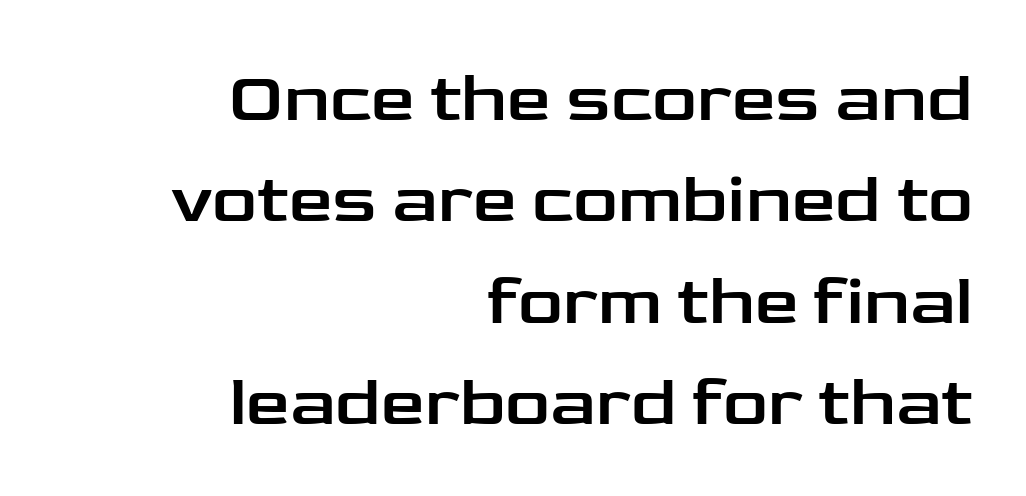
{"serif": "no", "italic": "no", "width": "wide", "stroke_contrast": "low", "x_height": "medium", "monospaced": "no", "underline": "no", "align": "right", "line_spacing": "normal", "line_spacing_ratio": 1.45, "letter_spacing": "normal", "letter_spacing_em": 0.0, "glyph_px": 70}
